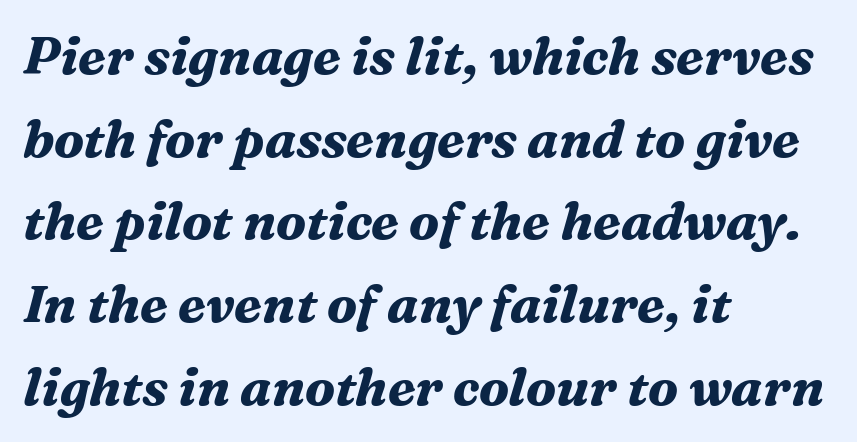
{"serif": "yes", "italic": "yes", "lean": "right", "slant_degrees": 16, "bold": "yes", "weight": "bold", "width": "normal", "stroke_contrast": "medium", "x_height": "medium", "monospaced": "no", "underline": "no", "align": "left", "line_spacing": "normal", "line_spacing_ratio": 1.59, "letter_spacing": "normal", "letter_spacing_em": 0.0, "glyph_px": 52}
